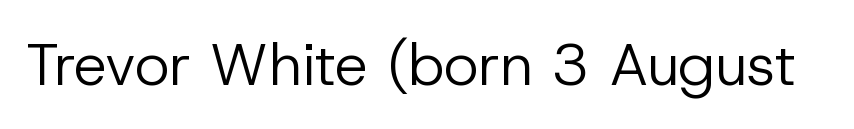
These lines are composed in type without serifs. The zone under the glyphs is completely vacant. Glyph-to-glyph distance matches everyday printed text. You could not count columns in this text — the font is proportionally spaced. In terms of posture, this sample is upright.
